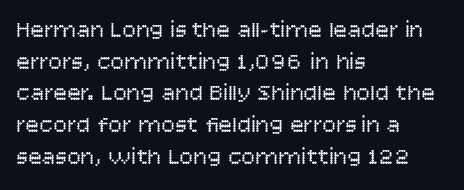
A roman cut, with each character standing at attention. Line spacing here is normal. The text block is weighted toward the left margin, trailing off unevenly rightward. Lines of text with bare space underneath. Nothing unusual about the tracking: characters are spaced as the font intends. A quiet, ordinary-to-light weight characterises the typeface.
